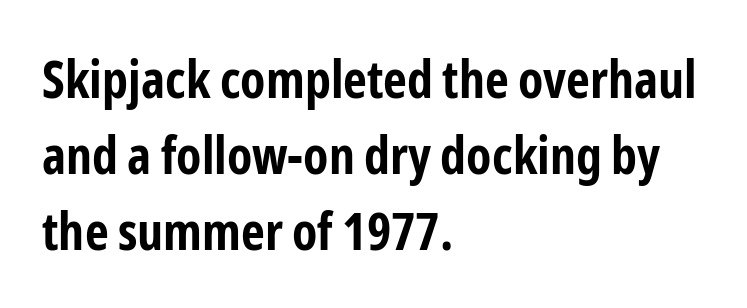
The image shows 52 px bold, condensed sans-serif type, upright; set left-aligned, normal line spacing (1.46x), normal letter spacing, not underlined; low stroke contrast and a medium x-height.
